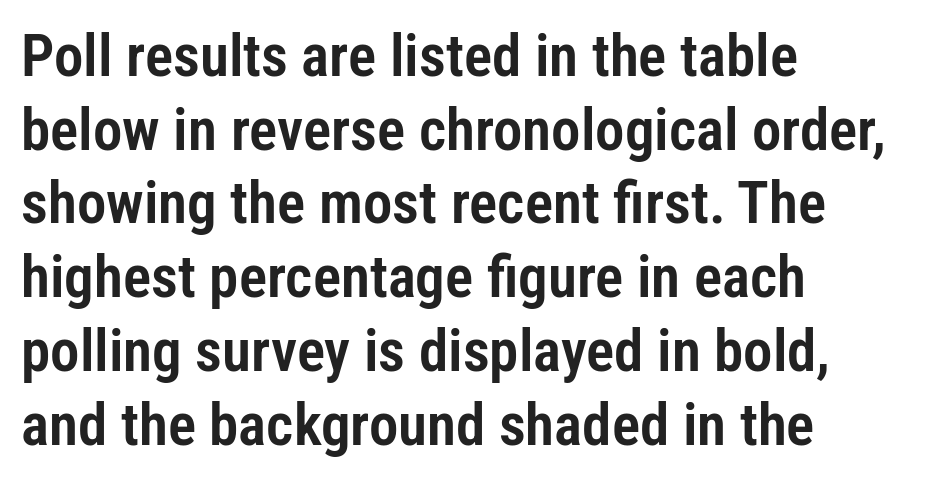
The image shows 59 px condensed sans-serif type, upright; set left-aligned, normal line spacing (1.25x), normal letter spacing, not underlined; low stroke contrast and a medium x-height.
